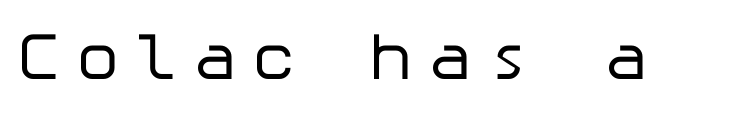
The image shows 67 px regular-weight sans-serif type, upright; set unusually wide letter spacing (+0.21 em), not underlined; low stroke contrast and a medium x-height.
